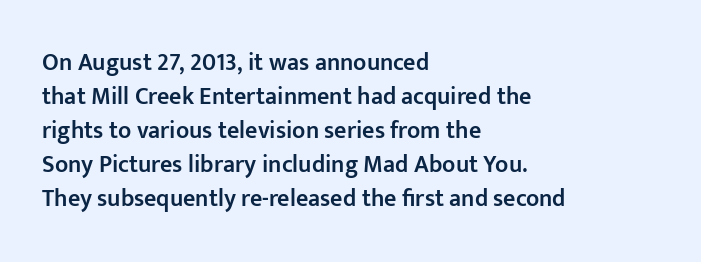
Bold? Not quite — semibold, heavier than regular but stopping short. Caption: standard tracking, unaltered. The setting favours the left margin, as ordinary paragraphs usually do. Leading matches the norm, producing a regular column. If you drew a line through each stem, it would be perfectly vertical. Bare-footed words on every line.
